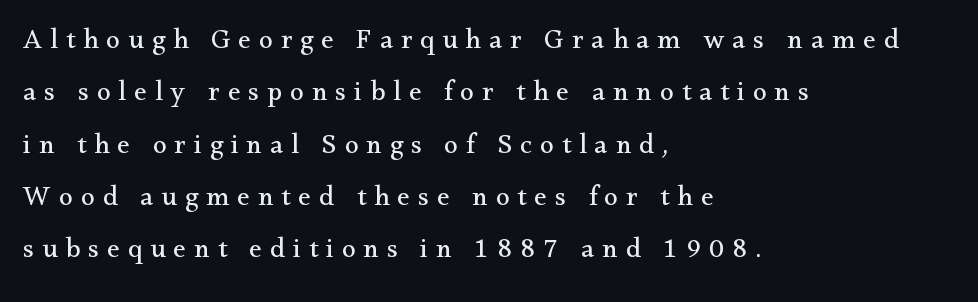
{"serif": "yes", "italic": "no", "bold": "no", "weight": "regular", "width": "normal", "stroke_contrast": "medium", "x_height": "small", "monospaced": "no", "underline": "no", "align": "left", "line_spacing_ratio": 1.87, "letter_spacing": "wide", "letter_spacing_em": 0.29, "glyph_px": 28}
